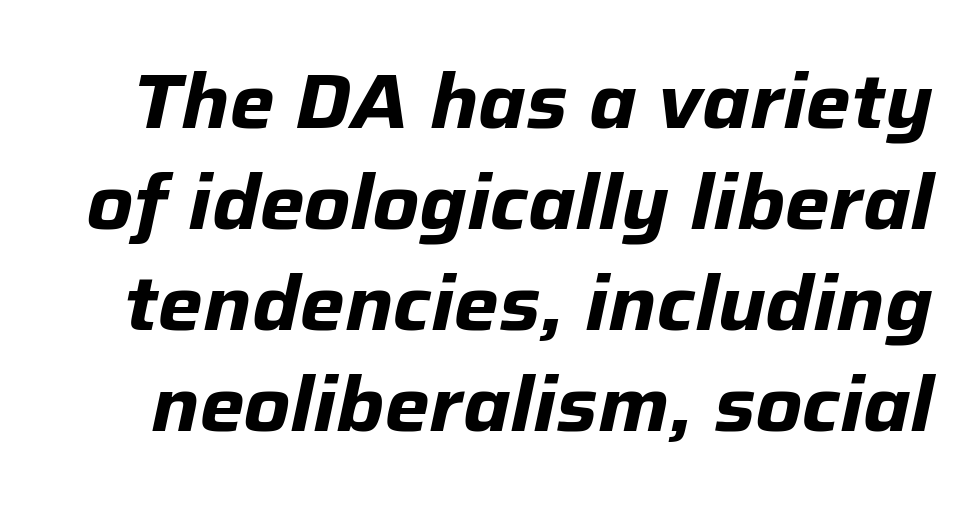
{"italic": "yes", "lean": "right", "slant_degrees": 12, "bold": "yes", "weight": "bold", "width": "normal", "stroke_contrast": "low", "x_height": "medium", "monospaced": "no", "underline": "no", "line_spacing": "normal", "line_spacing_ratio": 1.33, "letter_spacing": "normal", "letter_spacing_em": 0.0, "glyph_px": 76}
